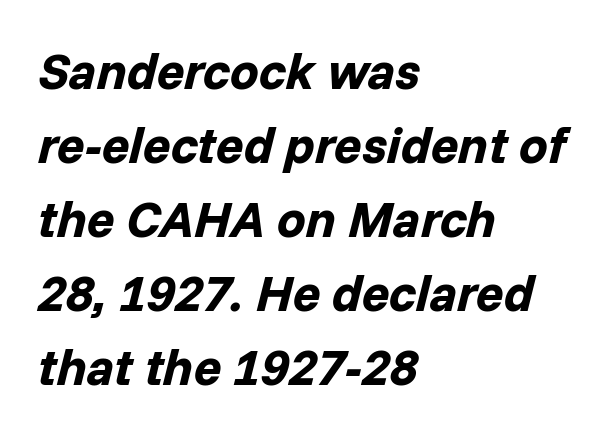
The horizontal fit of the characters is conventional and even. Successive baselines arrive at the customary interval. A typesetter would call this proportional, since set widths differ per character. Descenders are the only things crossing below the line.
